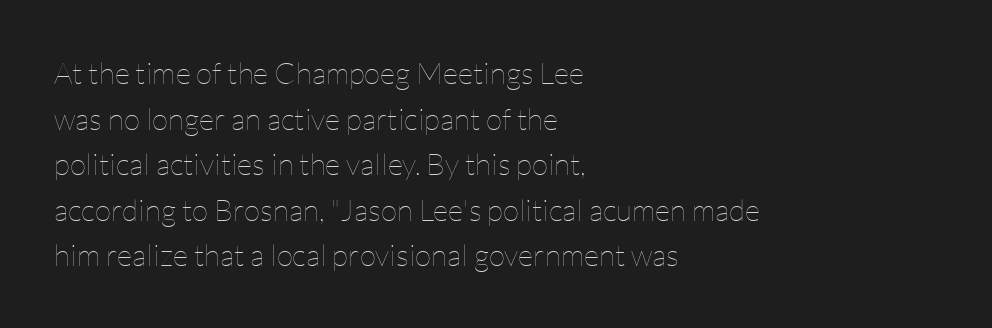
The image shows 30 px thin type, upright; set left-aligned, normal line spacing (1.52x), normal letter spacing, not underlined; low stroke contrast and a medium x-height.
